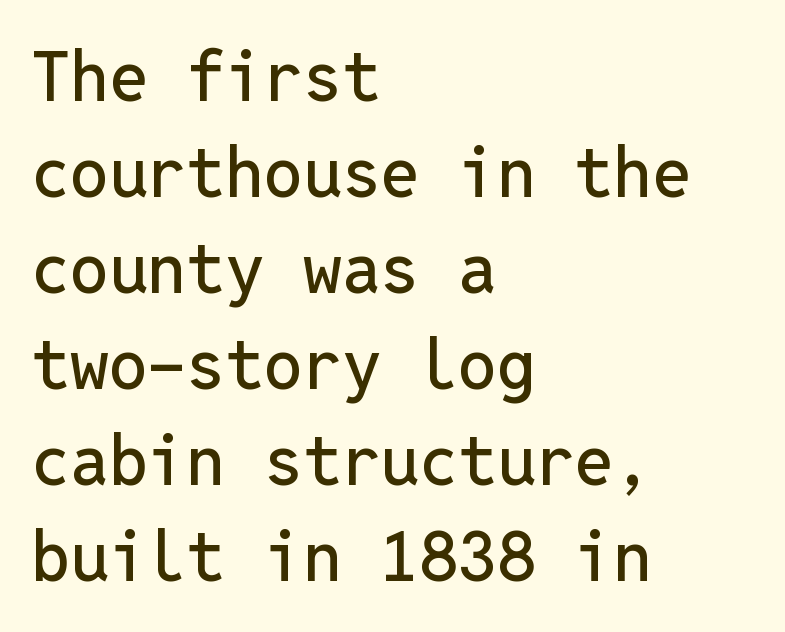
Q: Is the text italic (slanted)? A: No, it is upright.
Q: Is the typeface a serif or a sans-serif typeface? A: Sans-serif.
Q: Is the text underlined? A: No.
Q: How is the paragraph aligned? A: Left-aligned.
Q: Is the spacing between letters normal or unusually wide? A: Normal.
Q: Is the spacing between lines tight, normal or loose? A: Normal.
Q: Width (condensed, normal, or wide)? A: Normal.
Q: Stroke contrast? A: Low.
Q: x-height? A: Medium.
Q: Monospaced? A: Yes.
